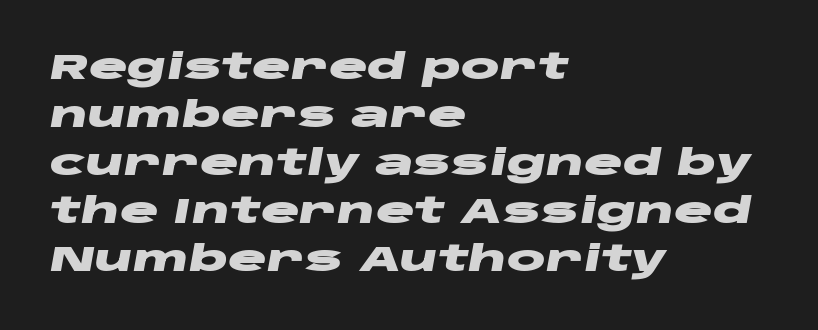
Q: Is the text bold? A: Yes.
Q: Is the text italic (slanted)? A: Yes, it leans right by about 10 degrees.
Q: Is the text underlined? A: No.
Q: How is the paragraph aligned? A: Left-aligned.
Q: Is the spacing between letters normal or unusually wide? A: Normal.
Q: Is the spacing between lines tight, normal or loose? A: Normal.
Q: Width (condensed, normal, or wide)? A: Wide.
Q: Stroke contrast? A: Low.
Q: x-height? A: Large.
Q: Monospaced? A: No.
